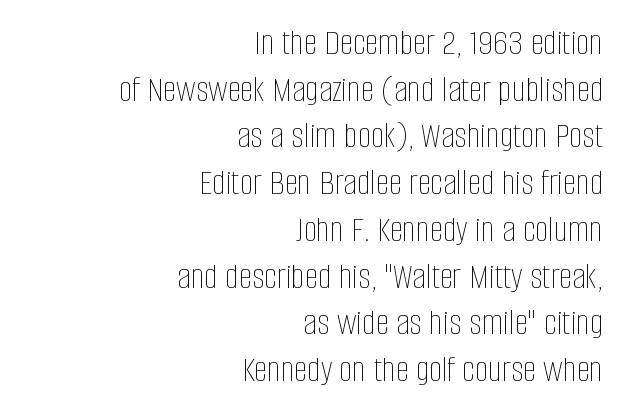
Q: Is the text bold? A: No.
Q: Is the text italic (slanted)? A: No, it is upright.
Q: Is the text underlined? A: No.
Q: How is the paragraph aligned? A: Right-aligned.
Q: Is the spacing between letters normal or unusually wide? A: Normal.
Q: Width (condensed, normal, or wide)? A: Condensed.
Q: Stroke contrast? A: Low.
Q: x-height? A: Large.
Q: Monospaced? A: No.
